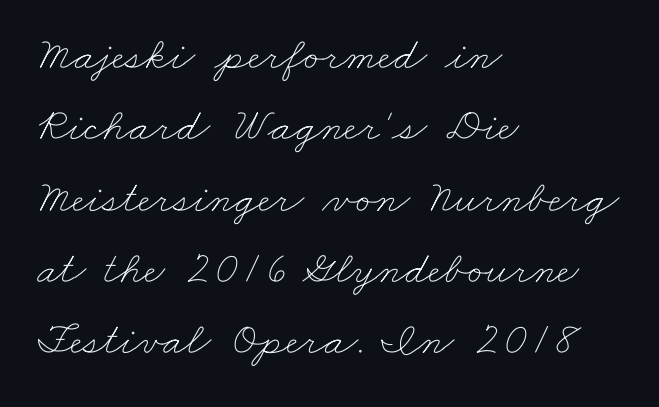
Q: Is the text bold? A: No.
Q: Is the text underlined? A: No.
Q: How is the paragraph aligned? A: Left-aligned.
Q: Is the spacing between letters normal or unusually wide? A: Normal.
Q: Is the spacing between lines tight, normal or loose? A: Normal.
Q: Width (condensed, normal, or wide)? A: Wide.
Q: Stroke contrast? A: Low.
Q: x-height? A: Small.
Q: Monospaced? A: No.
